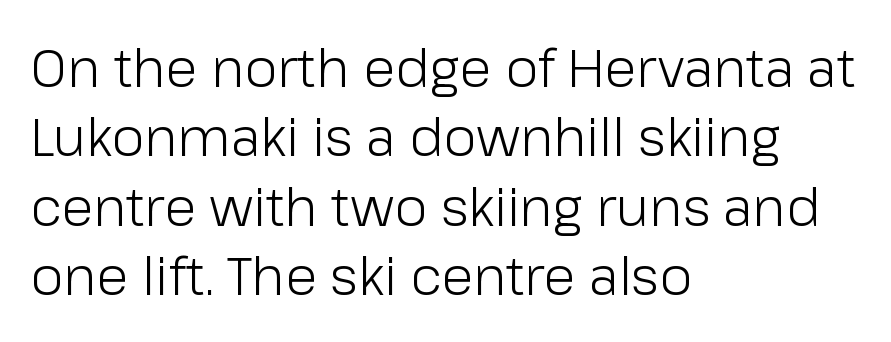
The image shows 53 px light sans-serif type, upright; set left-aligned, normal line spacing (1.31x), normal letter spacing, not underlined; low stroke contrast and a medium x-height.
